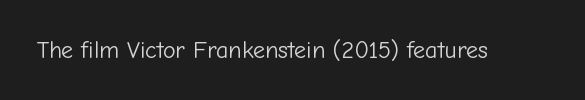
The image shows 24 px text type, upright; set normal letter spacing, not underlined.
